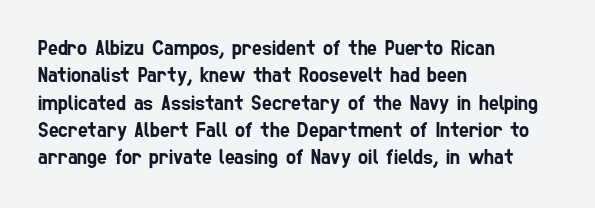
The image shows 21 px text type; set left-aligned, normal line spacing (1.3x), normal letter spacing, not underlined.
